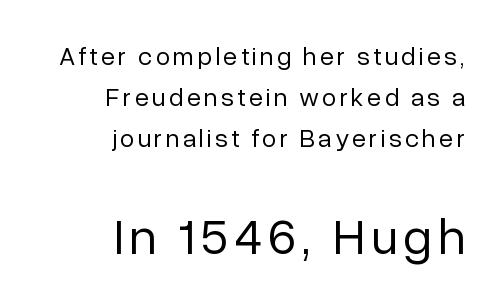
The image shows 51 px regular-weight sans-serif type, upright; set right-aligned, normal line spacing (1.57x), not underlined; the second (bottom) block is 1.96x larger; low stroke contrast and a medium x-height.
